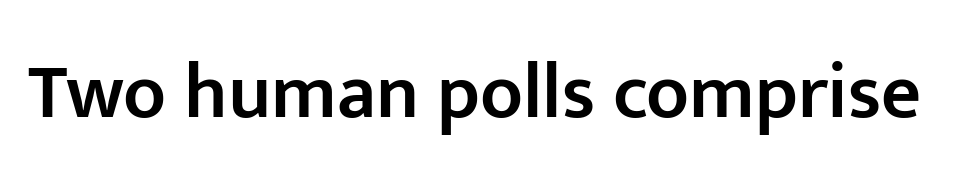
{"serif": "no", "italic": "no", "bold": "semi", "weight": "semibold", "width": "normal", "stroke_contrast": "low", "x_height": "medium", "monospaced": "no", "underline": "no", "letter_spacing": "normal", "letter_spacing_em": 0.0, "glyph_px": 78}
